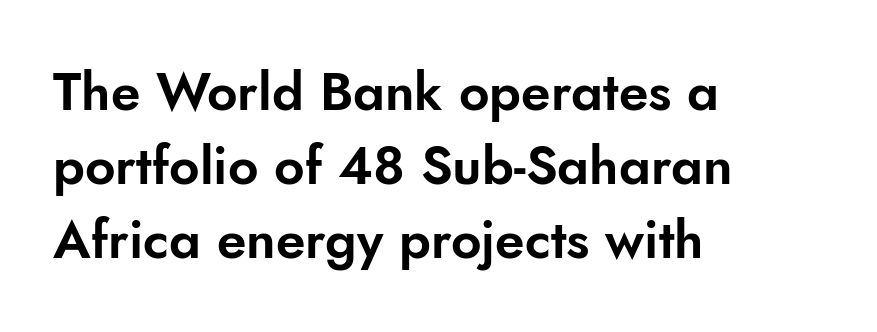
Q: Is the text italic (slanted)? A: No, it is upright.
Q: Is the typeface a serif or a sans-serif typeface? A: Sans-serif.
Q: Is the text underlined? A: No.
Q: How is the paragraph aligned? A: Left-aligned.
Q: Is the spacing between letters normal or unusually wide? A: Normal.
Q: Is the spacing between lines tight, normal or loose? A: Normal.
Q: Width (condensed, normal, or wide)? A: Normal.
Q: Stroke contrast? A: Low.
Q: x-height? A: Small.
Q: Monospaced? A: No.
